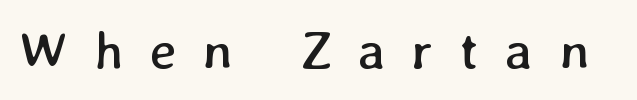
The image shows 53 px regular-weight type; set unusually wide letter spacing (+0.5 em), not underlined; low stroke contrast and a medium x-height.
